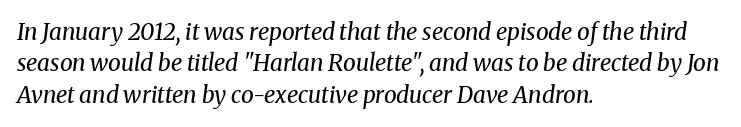
Characters follow at the spacing the type designer built in. A normal amount of white space separates one row of letters from the next. Observe the lean: these are italic letterforms. This rendering uses left alignment, leaving the right contour irregular. Words float on clear page, feet unadorned.
